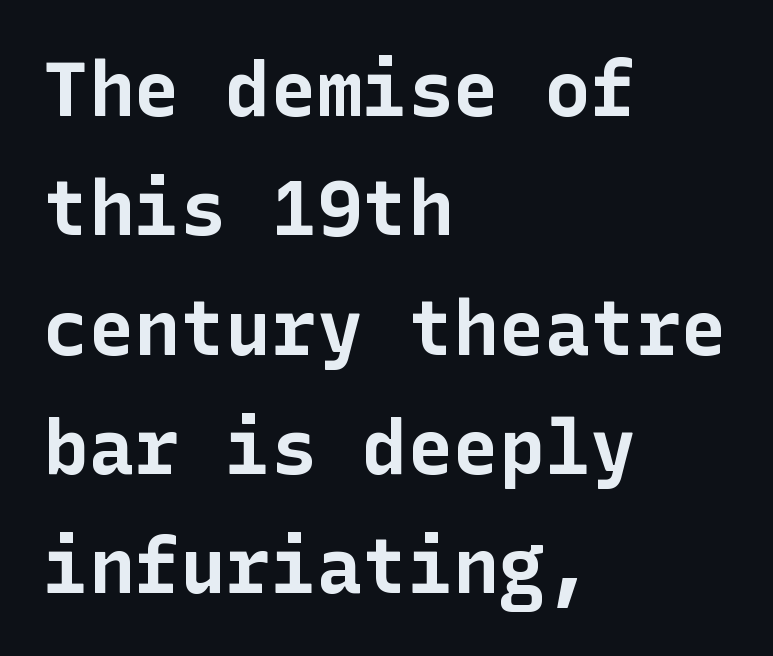
The designer went with a sans here, leaving each stem footless. A roman cut, with each character standing at attention. Visually the block forms a straight wall on the left and a jagged coastline on the right. Nobody drew a line under any word here.
